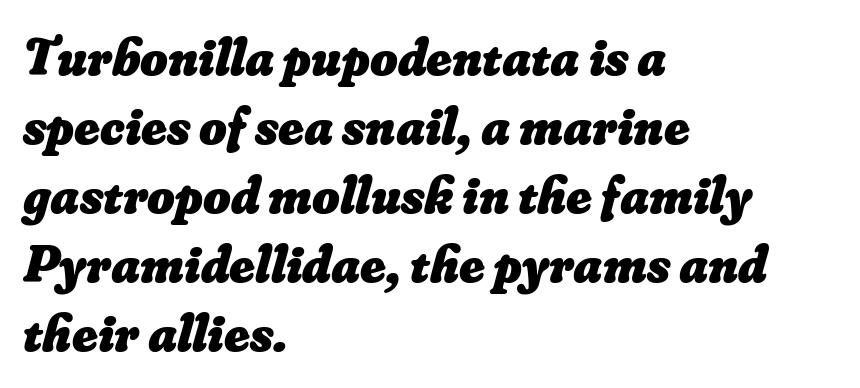
{"bold": "yes", "weight": "heavy", "width": "normal", "stroke_contrast": "low", "x_height": "small", "monospaced": "no", "underline": "no", "align": "left", "line_spacing": "normal", "line_spacing_ratio": 1.3, "letter_spacing": "normal", "letter_spacing_em": 0.0, "glyph_px": 53}
